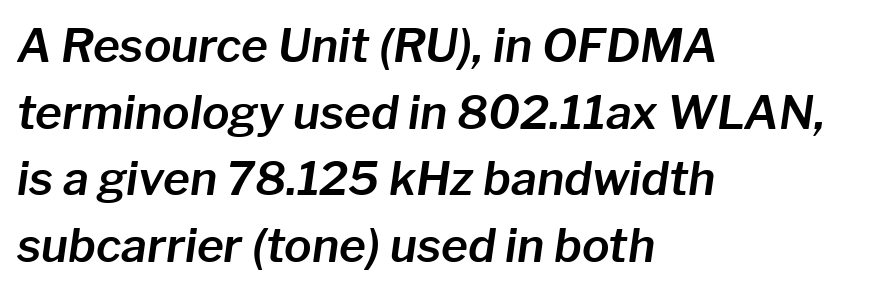
An italicized treatment has been applied to the whole sample. Alignment: flush left. Unmarked baselines from the first word to the last. What's the leading like? Ordinary, nothing unusual. This sample has the flowing, uneven cadence of proportional lettering.
